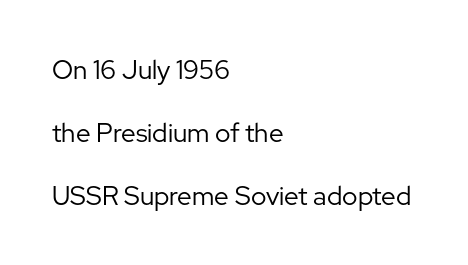
The image shows 26 px text type, upright; set left-aligned, loose line spacing (2.42x), normal letter spacing, not underlined.
